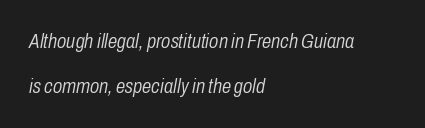
The image shows 21 px text type, italic (leaning right); set left-aligned, loose line spacing (2.16x), normal letter spacing, not underlined.
